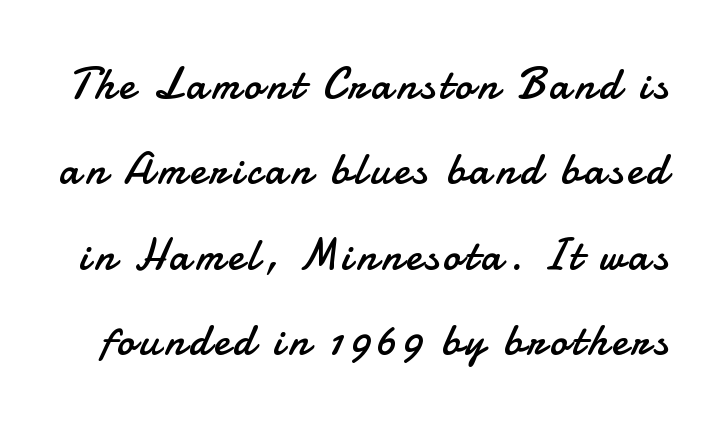
Q: Is the text bold? A: No.
Q: Is the text italic (slanted)? A: Yes.
Q: Is the typeface a serif or a sans-serif typeface? A: Sans-serif.
Q: Is the text underlined? A: No.
Q: Is the spacing between lines tight, normal or loose? A: Loose.
Q: Width (condensed, normal, or wide)? A: Normal.
Q: Stroke contrast? A: Low.
Q: x-height? A: Small.
Q: Monospaced? A: No.
